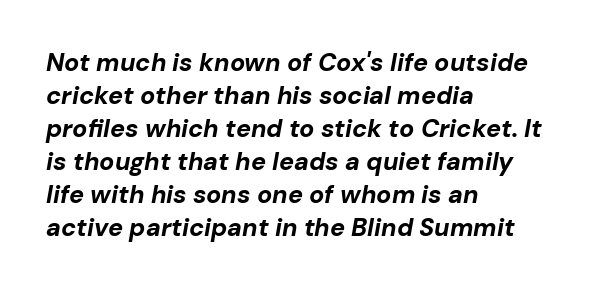
Q: Is the text bold? A: Yes.
Q: Is the text italic (slanted)? A: Yes, it leans right by about 10 degrees.
Q: Is the text underlined? A: No.
Q: How is the paragraph aligned? A: Left-aligned.
Q: Is the spacing between letters normal or unusually wide? A: Normal.
Q: Is the spacing between lines tight, normal or loose? A: Normal.
